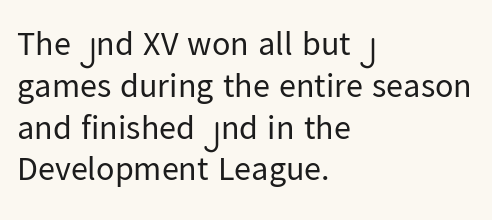
The image shows 34 px regular-weight sans-serif type, upright; set left-aligned, line spacing 1.23x, normal letter spacing, not underlined; low stroke contrast and a medium x-height.
